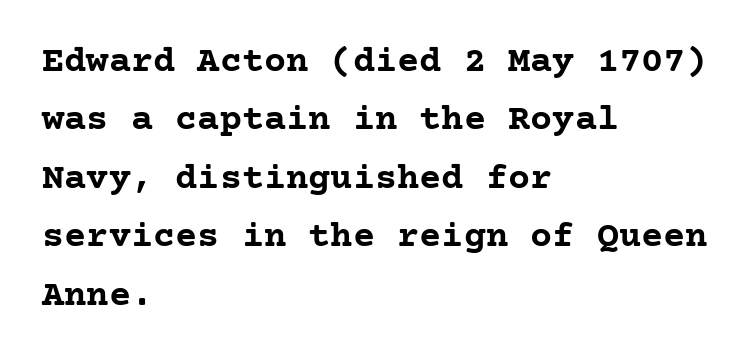
Q: Is the text bold? A: Yes.
Q: Is the text italic (slanted)? A: No, it is upright.
Q: Is the typeface a serif or a sans-serif typeface? A: Serif.
Q: Is the text underlined? A: No.
Q: How is the paragraph aligned? A: Left-aligned.
Q: Is the spacing between letters normal or unusually wide? A: Normal.
Q: Is the spacing between lines tight, normal or loose? A: Normal.
Q: Width (condensed, normal, or wide)? A: Normal.
Q: Stroke contrast? A: Low.
Q: x-height? A: Medium.
